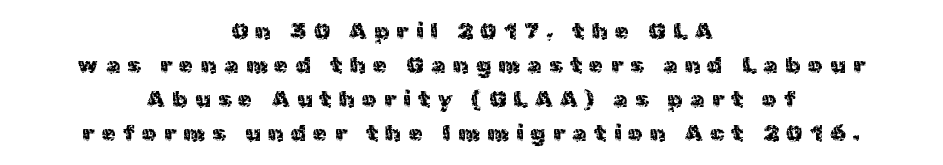
Q: Is the text italic (slanted)? A: No, it is upright.
Q: Is the text underlined? A: No.
Q: How is the paragraph aligned? A: Centered.
Q: Is the spacing between letters normal or unusually wide? A: Unusually wide.
Q: Is the spacing between lines tight, normal or loose? A: Normal.
